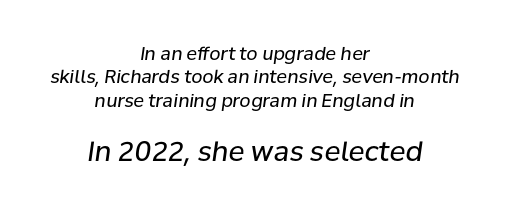
Q: Is the text bold? A: No.
Q: Is the text italic (slanted)? A: Yes, it leans right by about 8 degrees.
Q: Is the text underlined? A: No.
Q: How is the paragraph aligned? A: Centered.
Q: Is the spacing between letters normal or unusually wide? A: Normal.
Q: Is the spacing between lines tight, normal or loose? A: Normal.
Q: Which block of text is set in a larger size, the first (top) or the second (bottom)? A: The second (bottom) one.
